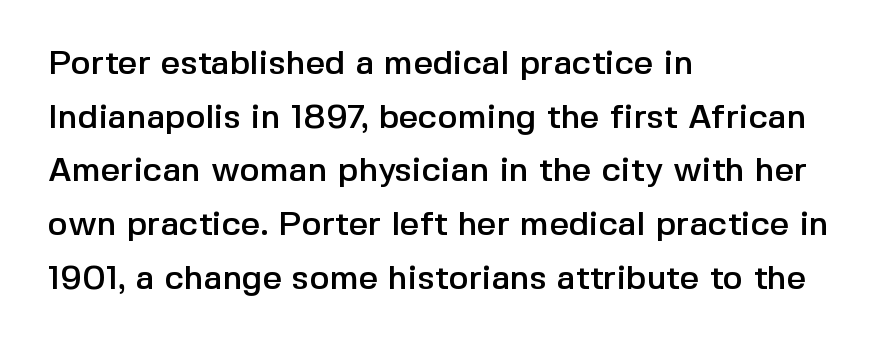
Note the varied advance widths — an 'i' is clearly narrower than an 'm'. The setting favours the left margin, as ordinary paragraphs usually do. Type style note: lacks serifs. The strip under each line holds only bare page. The tracking reads as untouched default to a designer's eye. Leading matches the norm, producing a regular column.
